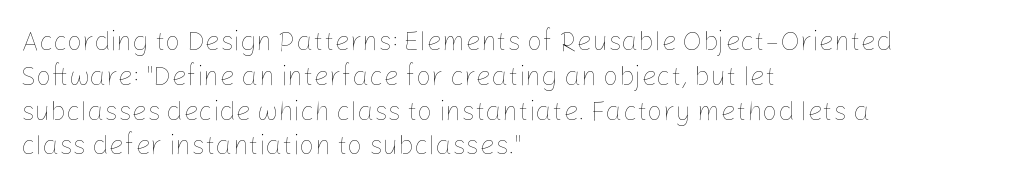
Q: Is the text bold? A: No.
Q: Is the text italic (slanted)? A: No, it is upright.
Q: Is the text underlined? A: No.
Q: How is the paragraph aligned? A: Left-aligned.
Q: Is the spacing between letters normal or unusually wide? A: Normal.
Q: Is the spacing between lines tight, normal or loose? A: Normal.
